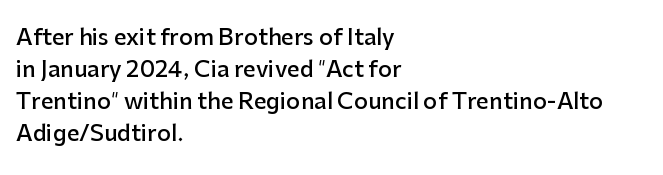
The image shows 22 px text type, upright; set left-aligned, normal line spacing (1.45x), normal letter spacing, not underlined.
